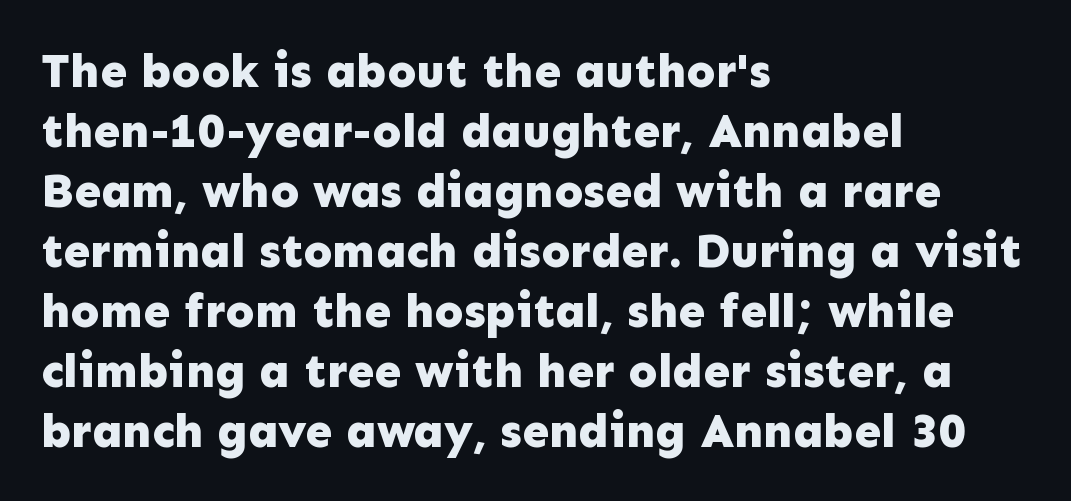
The rendering anchors every line to the left-hand side. This sample uses a sans-serif face. The strip under each line holds only bare page. Do the characters align in a grid? No, the font is proportional.
